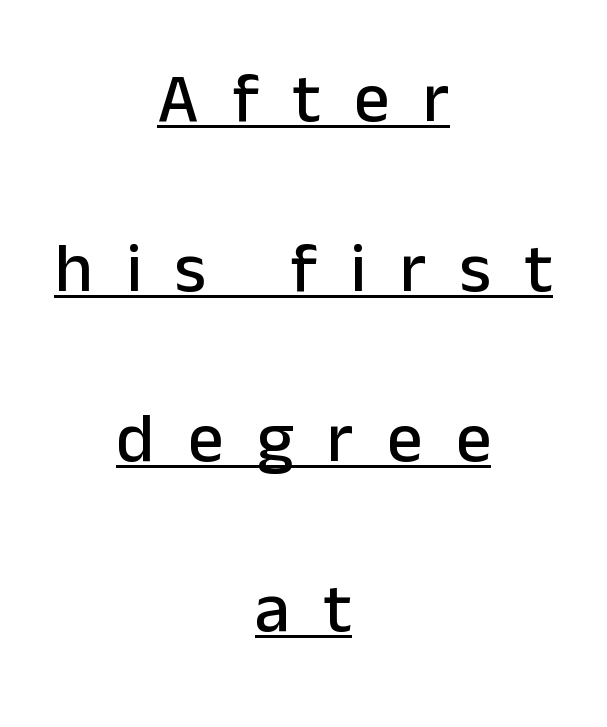
{"serif": "no", "italic": "no", "width": "normal", "stroke_contrast": "low", "x_height": "medium", "monospaced": "no", "underline": "yes", "align": "center", "line_spacing": "loose", "line_spacing_ratio": 2.43, "letter_spacing": "wide", "letter_spacing_em": 0.48, "glyph_px": 70}
